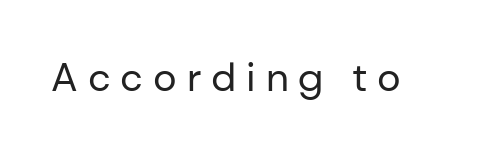
Q: Is the text bold? A: No.
Q: Is the text italic (slanted)? A: No, it is upright.
Q: Is the typeface a serif or a sans-serif typeface? A: Sans-serif.
Q: Is the text underlined? A: No.
Q: Is the spacing between letters normal or unusually wide? A: Unusually wide.
Q: Width (condensed, normal, or wide)? A: Normal.
Q: Stroke contrast? A: Low.
Q: x-height? A: Medium.
Q: Monospaced? A: No.
